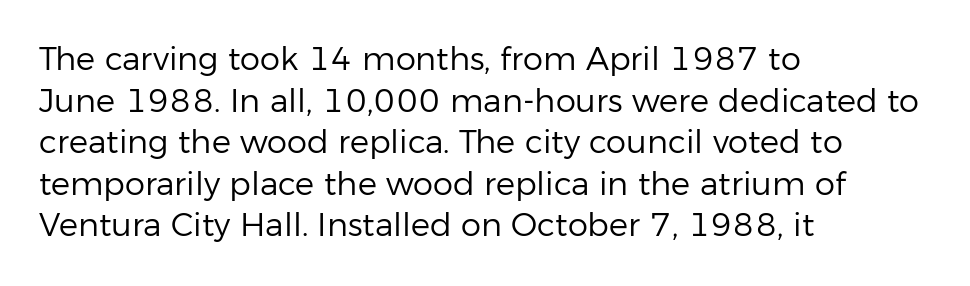
The image shows 32 px regular-weight sans-serif type, upright; set left-aligned, normal line spacing (1.3x), normal letter spacing, not underlined; low stroke contrast and a medium x-height.
